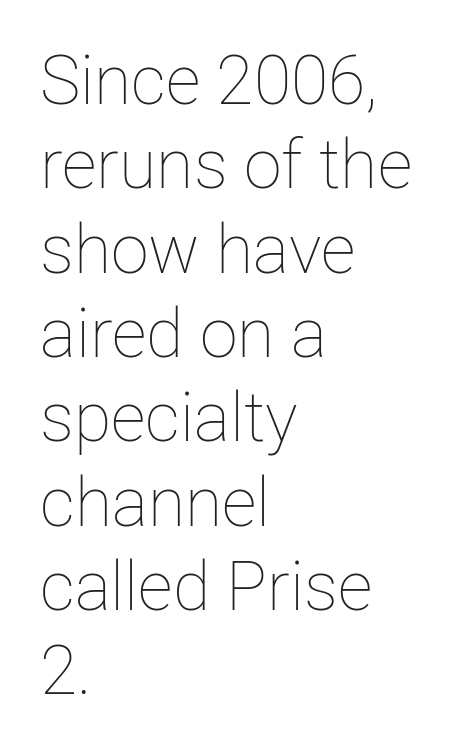
{"italic": "no", "bold": "no", "weight": "thin", "width": "normal", "stroke_contrast": "low", "x_height": "medium", "monospaced": "no", "underline": "no", "align": "left", "line_spacing_ratio": 1.24, "letter_spacing": "normal", "letter_spacing_em": 0.0, "glyph_px": 68}
